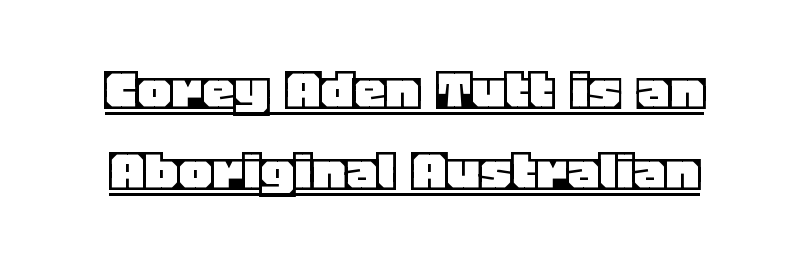
The rag falls on both sides of this text block equally. The passage shown is typed in a proportional face where columns would drift. Designer's note — italics off, roman on. Leading matches the norm, producing a regular column.
